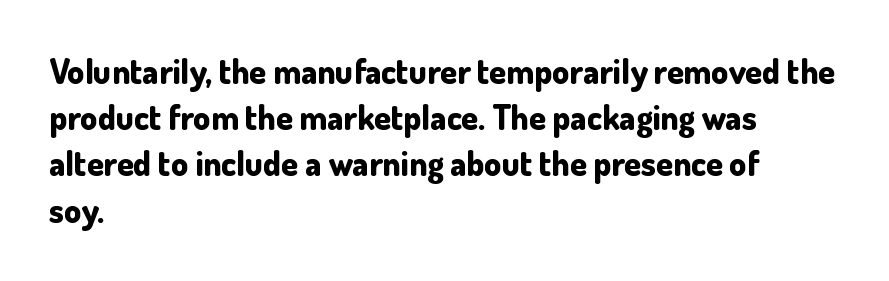
{"serif": "no", "italic": "no", "bold": "yes", "weight": "bold", "width": "normal", "stroke_contrast": "low", "x_height": "small", "monospaced": "no", "underline": "no", "align": "left", "line_spacing": "normal", "line_spacing_ratio": 1.36, "letter_spacing": "normal", "letter_spacing_em": 0.0, "glyph_px": 34}
